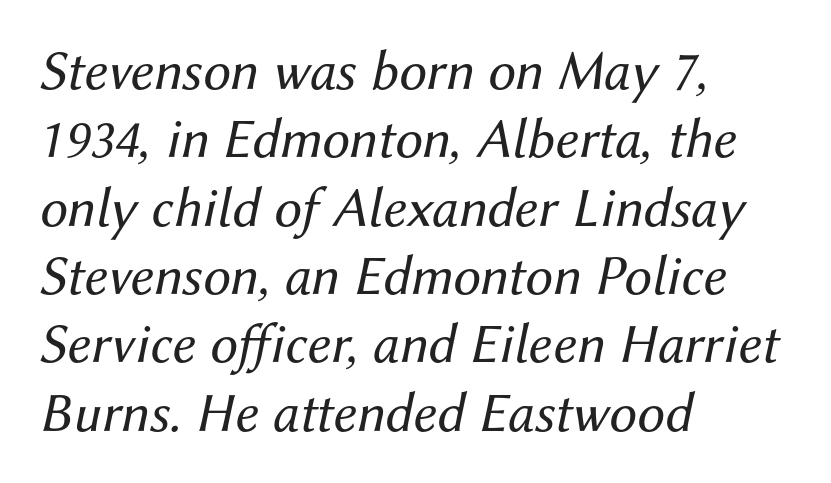
The image shows 56 px regular-weight type, italic (leaning right); set left-aligned, line spacing 1.22x, normal letter spacing, not underlined; medium stroke contrast and a medium x-height.
